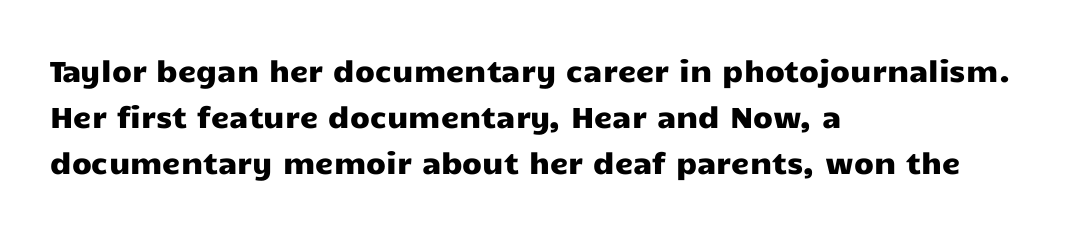
The leading is moderate, giving the passage an even texture. Only glyphs here, with clear space below each row. Characters remain perfectly vertical along every line. Classification — sans serif. Characters follow at the spacing the type designer built in.
